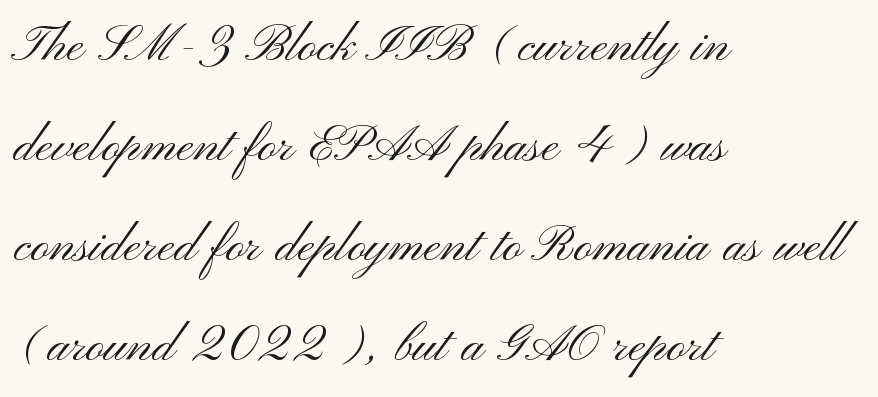
{"serif": "no", "bold": "no", "weight": "light", "width": "wide", "stroke_contrast": "medium", "x_height": "small", "monospaced": "no", "underline": "no", "align": "left", "line_spacing": "normal", "line_spacing_ratio": 1.56, "letter_spacing": "normal", "letter_spacing_em": 0.0, "glyph_px": 64}
